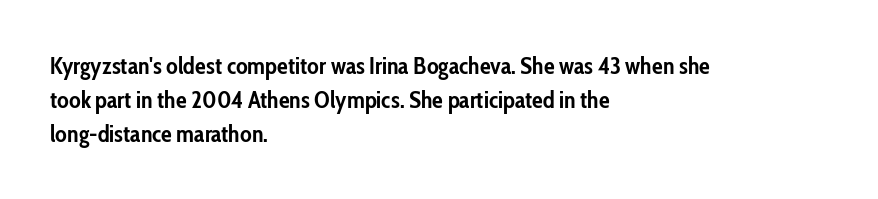
The image shows 24 px bold type, upright; set left-aligned, normal line spacing (1.42x), normal letter spacing, not underlined.
